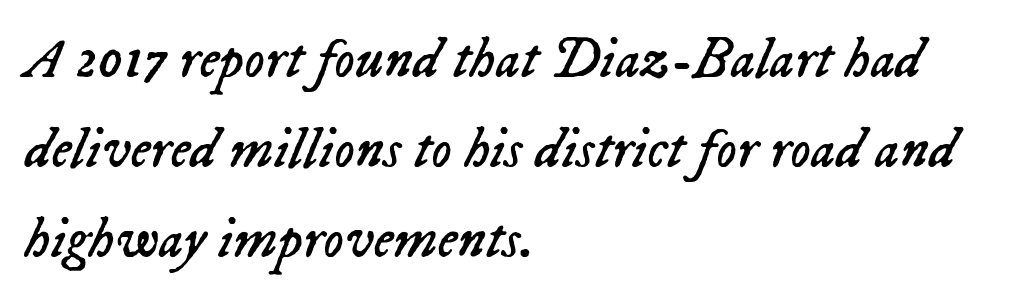
{"italic": "yes", "lean": "right", "slant_degrees": 23, "bold": "no", "weight": "regular", "width": "normal", "stroke_contrast": "low", "x_height": "medium", "monospaced": "no", "underline": "no", "align": "left", "line_spacing": "normal", "line_spacing_ratio": 1.58, "letter_spacing": "normal", "letter_spacing_em": 0.0, "glyph_px": 57}
